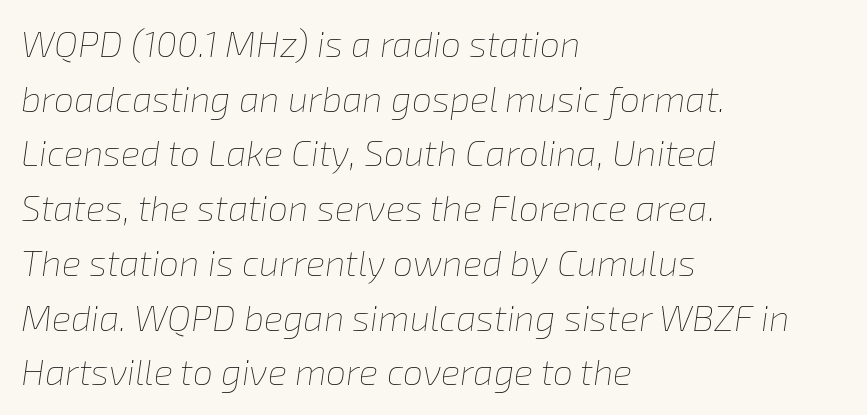
The image shows 36 px thin type, italic (leaning right); set left-aligned, normal line spacing (1.52x), normal letter spacing, not underlined; low stroke contrast and a medium x-height.
